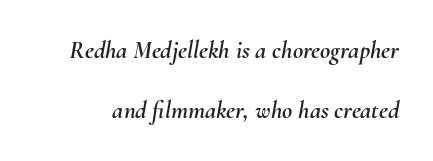
Q: Is the text italic (slanted)? A: Yes, it leans right by about 10 degrees.
Q: Is the text underlined? A: No.
Q: Is the spacing between letters normal or unusually wide? A: Normal.
Q: Is the spacing between lines tight, normal or loose? A: Loose.
